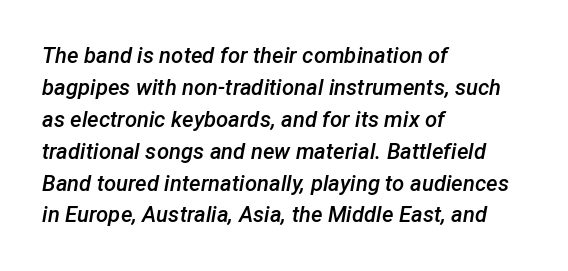
The image shows 22 px text type, italic (leaning right); set left-aligned, normal line spacing (1.45x), normal letter spacing, not underlined.
